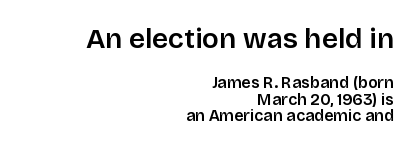
Q: Is the text bold? A: Semi-bold.
Q: Is the text italic (slanted)? A: No, it is upright.
Q: Is the typeface a serif or a sans-serif typeface? A: Sans-serif.
Q: Is the text underlined? A: No.
Q: How is the paragraph aligned? A: Right-aligned.
Q: Is the spacing between letters normal or unusually wide? A: Normal.
Q: Is the spacing between lines tight, normal or loose? A: Tight.
Q: Which block of text is set in a larger size, the first (top) or the second (bottom)? A: The first (top) one.
Q: Width (condensed, normal, or wide)? A: Normal.
Q: Stroke contrast? A: Low.
Q: x-height? A: Large.
Q: Monospaced? A: No.
